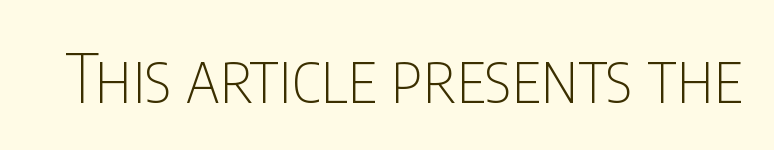
{"serif": "no", "italic": "no", "bold": "no", "weight": "thin", "width": "condensed", "stroke_contrast": "low", "x_height": "large", "monospaced": "no", "underline": "no", "letter_spacing": "normal", "letter_spacing_em": 0.0, "glyph_px": 68}
